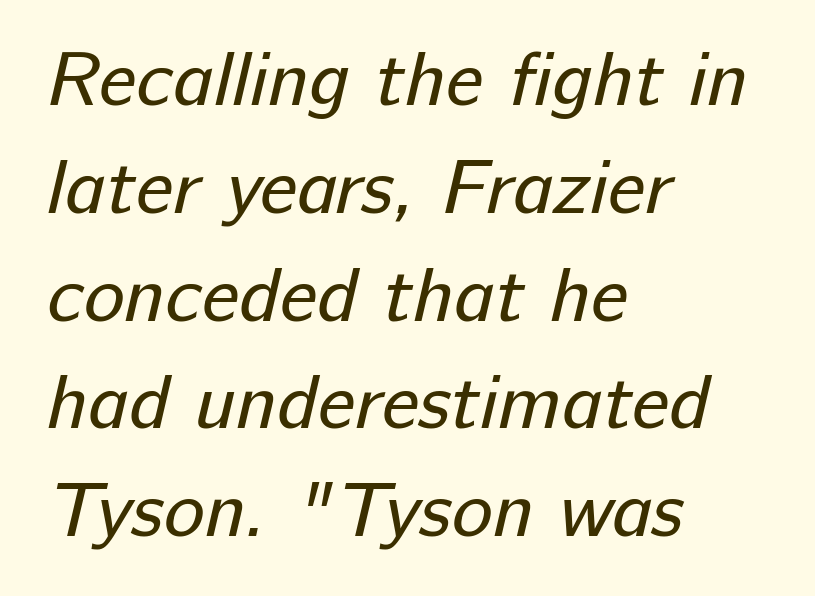
{"serif": "no", "bold": "no", "weight": "regular", "width": "normal", "stroke_contrast": "low", "x_height": "medium", "monospaced": "no", "underline": "no", "align": "left", "line_spacing": "normal", "line_spacing_ratio": 1.4, "letter_spacing": "normal", "letter_spacing_em": 0.0, "glyph_px": 77}
